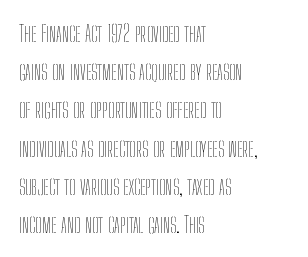
The typeface has the unassuming heft of standard copy or less. Do the letters lean? They stand straight. Each line starts at the same left margin while the right side varies. Lines of text with bare space underneath.
